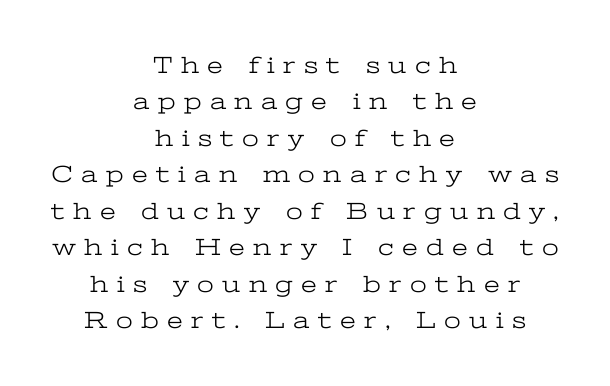
{"italic": "no", "bold": "no", "underline": "no", "align": "center", "line_spacing": "normal", "line_spacing_ratio": 1.52, "letter_spacing": "wide", "letter_spacing_em": 0.35, "glyph_px": 24}
